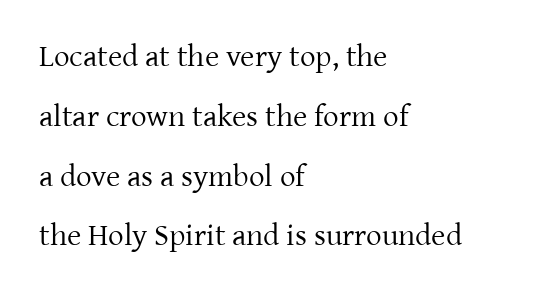
Q: Is the text bold? A: No.
Q: Is the text italic (slanted)? A: No, it is upright.
Q: Is the typeface a serif or a sans-serif typeface? A: Serif.
Q: Is the text underlined? A: No.
Q: How is the paragraph aligned? A: Left-aligned.
Q: Is the spacing between letters normal or unusually wide? A: Normal.
Q: Is the spacing between lines tight, normal or loose? A: Loose.
Q: Width (condensed, normal, or wide)? A: Normal.
Q: Stroke contrast? A: Low.
Q: x-height? A: Medium.
Q: Monospaced? A: No.
